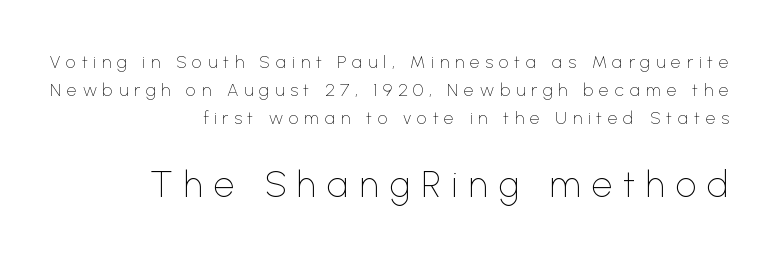
Q: Is the text bold? A: No.
Q: Is the text italic (slanted)? A: No, it is upright.
Q: Is the typeface a serif or a sans-serif typeface? A: Sans-serif.
Q: Is the text underlined? A: No.
Q: How is the paragraph aligned? A: Right-aligned.
Q: Is the spacing between letters normal or unusually wide? A: Unusually wide.
Q: Is the spacing between lines tight, normal or loose? A: Normal.
Q: Which block of text is set in a larger size, the first (top) or the second (bottom)? A: The second (bottom) one.
Q: Width (condensed, normal, or wide)? A: Normal.
Q: Stroke contrast? A: Low.
Q: x-height? A: Medium.
Q: Monospaced? A: No.
